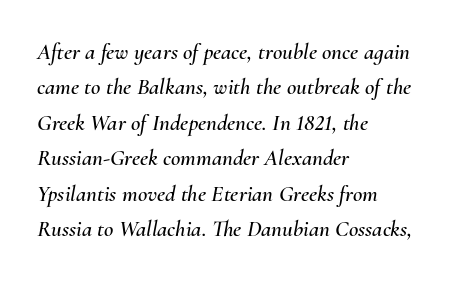
Notice how the passage keeps a crisp vertical edge on the left only. Spacing between characters is what you'd get straight out of the box. Quick note: italic. Check the space under the baseline: it is left empty. In terms of leading, this rendering sits right in the middle.
